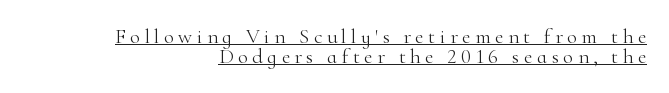
{"italic": "no", "bold": "no", "underline": "yes", "align": "right", "line_spacing": "tight", "line_spacing_ratio": 0.95, "letter_spacing": "wide", "letter_spacing_em": 0.21, "glyph_px": 21}
